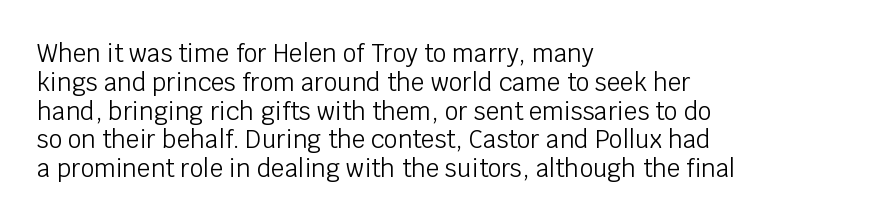
The image shows 24 px text type, upright; set left-aligned, line spacing 1.2x, normal letter spacing, not underlined.
